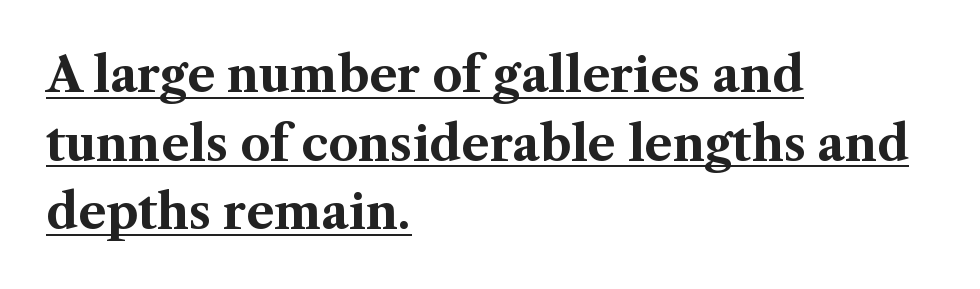
The image shows 47 px bold serif type, upright; set left-aligned, normal line spacing (1.46x), normal letter spacing, underlined; medium stroke contrast and a medium x-height.
